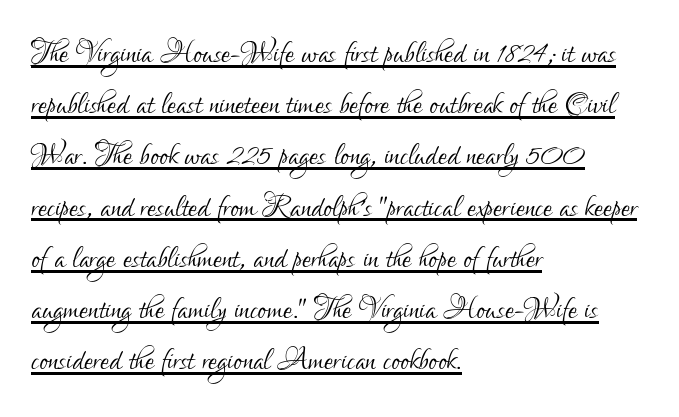
{"serif": "no", "bold": "no", "weight": "light", "width": "condensed", "stroke_contrast": "low", "x_height": "small", "monospaced": "no", "underline": "yes", "align": "left", "line_spacing": "normal", "line_spacing_ratio": 1.28, "letter_spacing": "normal", "letter_spacing_em": 0.0, "glyph_px": 40}
